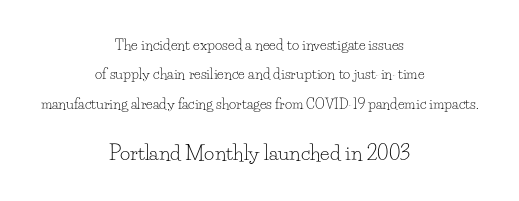
Q: Is the text bold? A: No.
Q: Is the text italic (slanted)? A: No, it is upright.
Q: Is the text underlined? A: No.
Q: How is the paragraph aligned? A: Centered.
Q: Is the spacing between letters normal or unusually wide? A: Normal.
Q: Is the spacing between lines tight, normal or loose? A: Loose.
Q: Which block of text is set in a larger size, the first (top) or the second (bottom)? A: The second (bottom) one.
